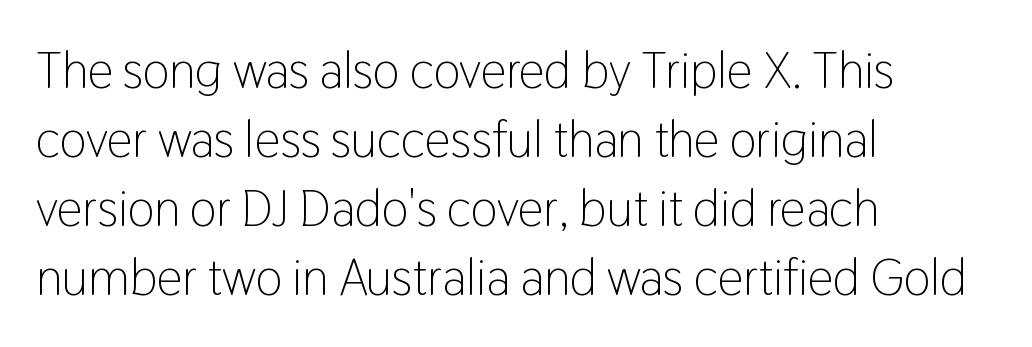
The image shows 51 px light, condensed sans-serif type, upright; set left-aligned, normal line spacing (1.35x), normal letter spacing, not underlined; low stroke contrast and a medium x-height.
